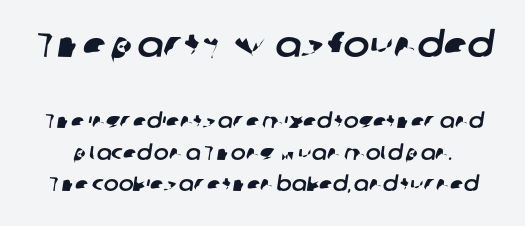
This sample uses a sans-serif face. The passage shown stacks its lines at a standard gap. Quick note: underline off. Spacing verdict: proportional, widths tailored to each character.
